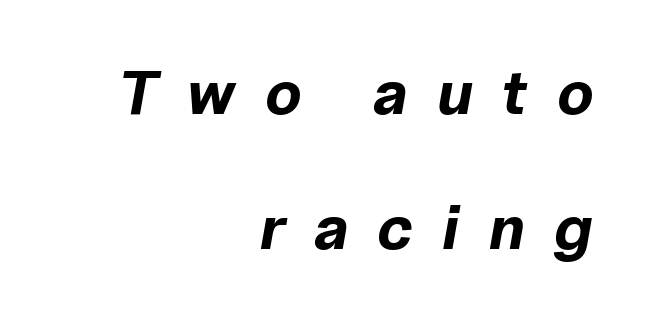
{"italic": "yes", "lean": "right", "slant_degrees": 10, "bold": "yes", "weight": "bold", "width": "normal", "stroke_contrast": "low", "x_height": "medium", "monospaced": "no", "underline": "no", "align": "right", "line_spacing": "loose", "line_spacing_ratio": 2.17, "letter_spacing": "wide", "letter_spacing_em": 0.47, "glyph_px": 62}
